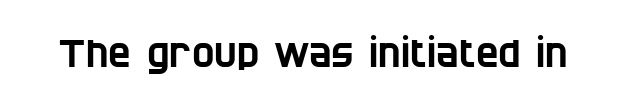
Observe the ordinary spacing: letters are neighbours, not strangers. Lines of text with bare space underneath. Type style note: lacks serifs. Each letter keeps its own natural width here, so spacing adapts to shape.
